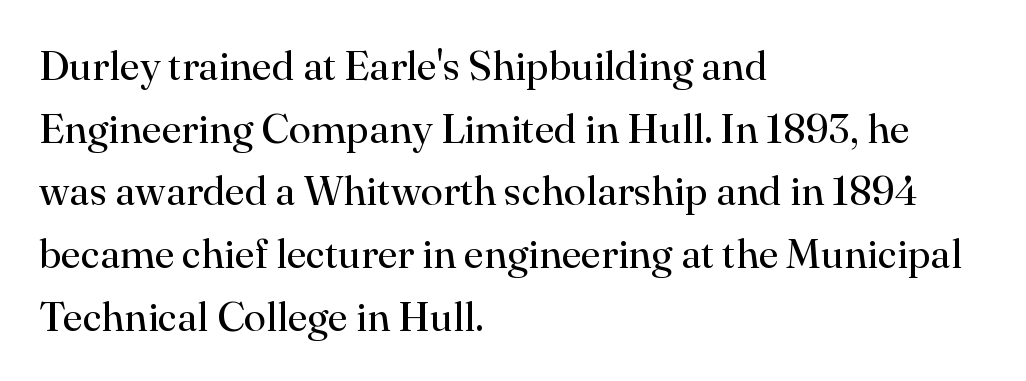
The image shows 41 px regular-weight serif type, upright; set left-aligned, normal line spacing (1.53x), normal letter spacing, not underlined; high stroke contrast and a small x-height.
